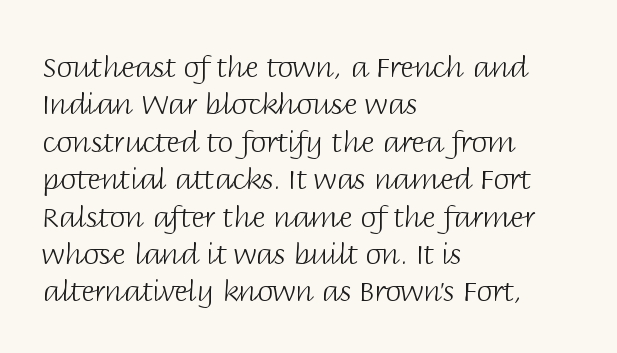
The image shows 29 px light sans-serif type, upright; set left-aligned, normal line spacing (1.29x), normal letter spacing, not underlined; low stroke contrast and a large x-height.
